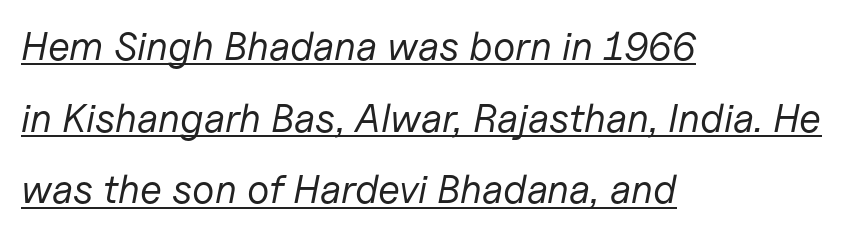
{"italic": "yes", "lean": "right", "slant_degrees": 11, "bold": "no", "weight": "regular", "width": "normal", "stroke_contrast": "low", "x_height": "medium", "monospaced": "no", "underline": "yes", "align": "left", "line_spacing_ratio": 1.79, "letter_spacing": "normal", "letter_spacing_em": 0.0, "glyph_px": 40}
